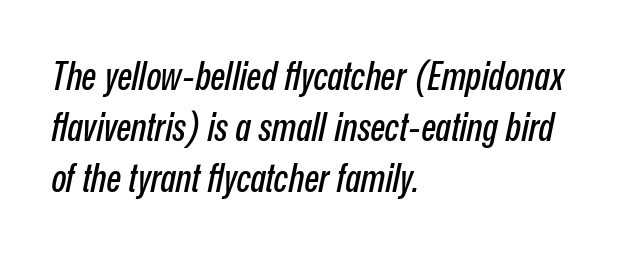
Whoever set this chose a conventional vertical rhythm. Layout note: lines flush left. Words float on clear page, feet unadorned. Standard letterfit; no display-style spreading of the glyphs.
